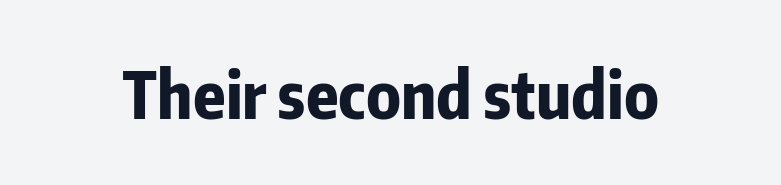
The image shows 66 px bold, condensed sans-serif type, upright; set normal letter spacing, not underlined; low stroke contrast and a medium x-height.
